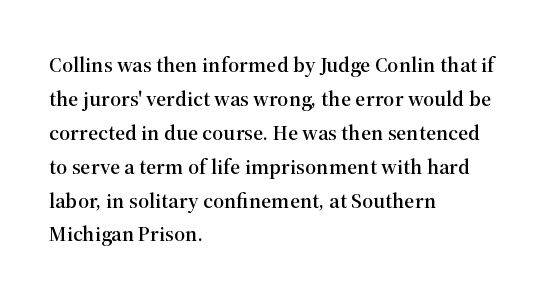
Inter-character spacing is left at the font's built-in metrics. A bare baseline throughout the passage. The typography opts for an upright posture over an oblique one. Casual observation: everything's shoved over to the left.
